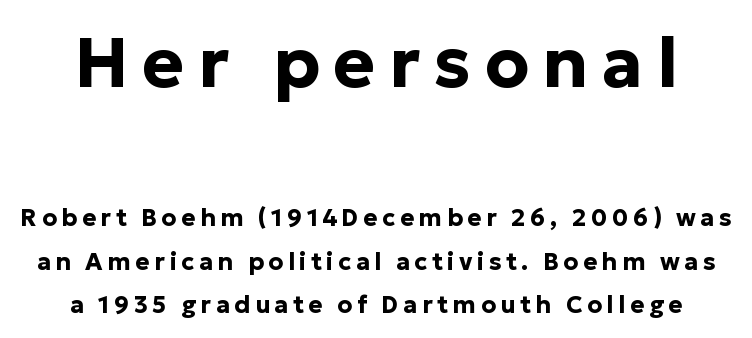
Q: Is the text bold? A: Yes.
Q: Is the text italic (slanted)? A: No, it is upright.
Q: Is the typeface a serif or a sans-serif typeface? A: Sans-serif.
Q: Is the text underlined? A: No.
Q: Which block of text is set in a larger size, the first (top) or the second (bottom)? A: The first (top) one.
Q: Width (condensed, normal, or wide)? A: Normal.
Q: Stroke contrast? A: Low.
Q: x-height? A: Medium.
Q: Monospaced? A: No.
